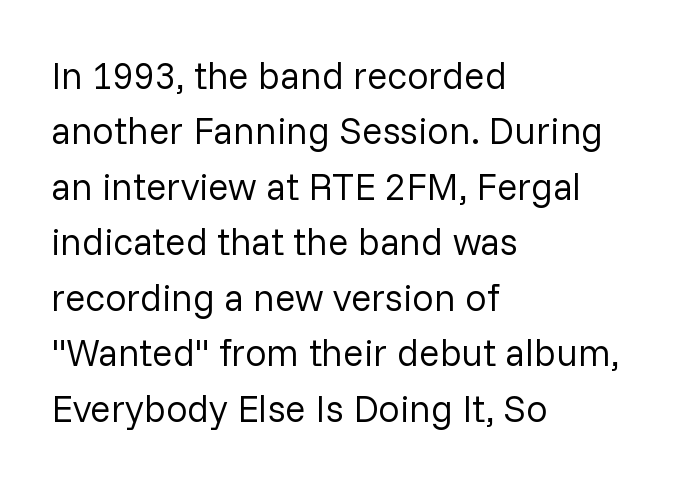
No letter is thick-stroked: the sample isn't bold. Unlike a traditional serif, this face leaves its strokes unadorned. The rendering uses natural spacing where letterforms have individual widths. Underline: absent. Tall strokes in this sample are plumb rather than angled.
